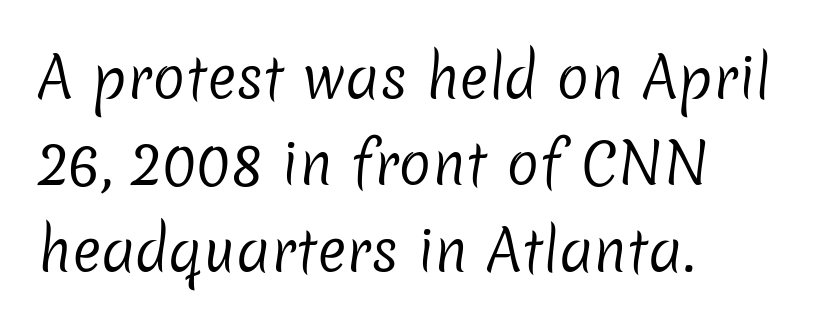
{"serif": "no", "bold": "no", "weight": "regular", "width": "normal", "stroke_contrast": "low", "x_height": "medium", "monospaced": "no", "underline": "no", "align": "left", "line_spacing": "normal", "line_spacing_ratio": 1.57, "letter_spacing": "normal", "letter_spacing_em": 0.0, "glyph_px": 55}
